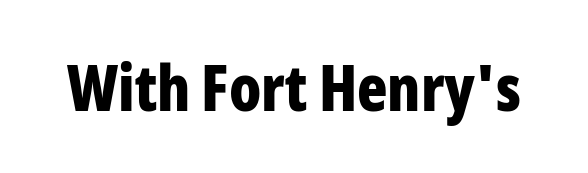
{"serif": "no", "italic": "no", "bold": "yes", "weight": "bold", "width": "condensed", "stroke_contrast": "low", "x_height": "medium", "monospaced": "no", "underline": "no", "letter_spacing": "normal", "letter_spacing_em": 0.0, "glyph_px": 63}
